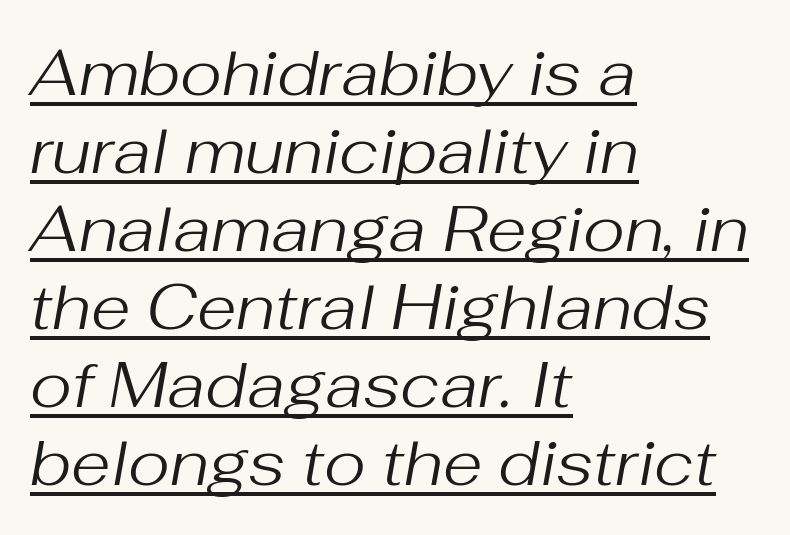
{"italic": "yes", "lean": "right", "slant_degrees": 10, "bold": "no", "weight": "regular", "width": "normal", "stroke_contrast": "medium", "x_height": "medium", "monospaced": "no", "underline": "yes", "align": "left", "line_spacing_ratio": 1.22, "letter_spacing": "normal", "letter_spacing_em": 0.0, "glyph_px": 64}
